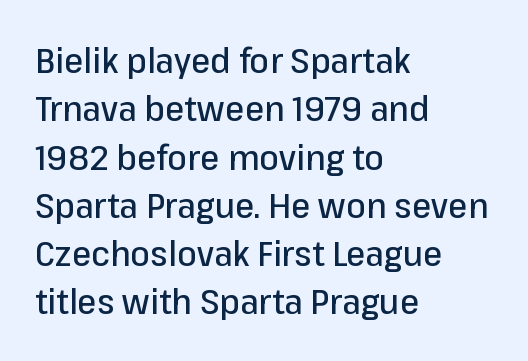
{"serif": "no", "italic": "no", "width": "normal", "stroke_contrast": "low", "x_height": "medium", "monospaced": "no", "underline": "no", "align": "left", "line_spacing": "normal", "line_spacing_ratio": 1.38, "letter_spacing": "normal", "letter_spacing_em": 0.0, "glyph_px": 35}
